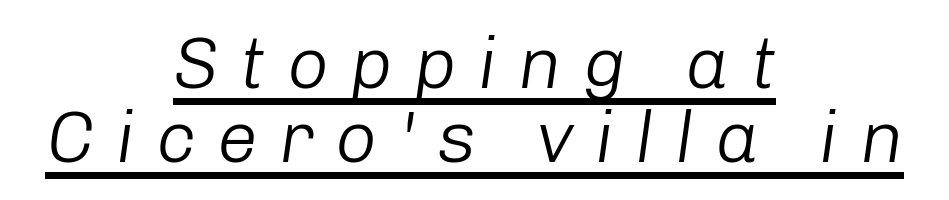
Q: Is the text bold? A: No.
Q: Is the text italic (slanted)? A: Yes, it leans right by about 8 degrees.
Q: Is the text underlined? A: Yes.
Q: How is the paragraph aligned? A: Centered.
Q: Is the spacing between letters normal or unusually wide? A: Unusually wide.
Q: Is the spacing between lines tight, normal or loose? A: Tight.
Q: Width (condensed, normal, or wide)? A: Normal.
Q: Stroke contrast? A: Low.
Q: x-height? A: Medium.
Q: Monospaced? A: No.
